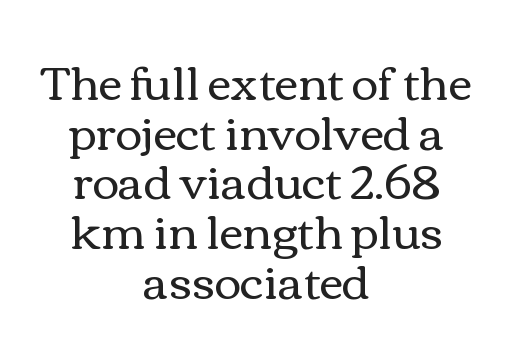
Q: Is the text bold? A: No.
Q: Is the text italic (slanted)? A: No, it is upright.
Q: Is the text underlined? A: No.
Q: How is the paragraph aligned? A: Centered.
Q: Is the spacing between letters normal or unusually wide? A: Normal.
Q: Is the spacing between lines tight, normal or loose? A: Tight.
Q: Width (condensed, normal, or wide)? A: Wide.
Q: x-height? A: Medium.
Q: Monospaced? A: No.
